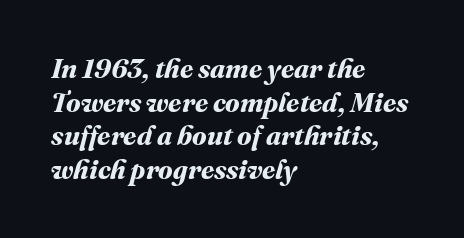
The strokes are fattened all the way to bold. The glyphs are unaccompanied by any horizontal stroke below them. Teacher's note: observe the even left margin — that is flush-left alignment. Does extra space separate the letters? No, they use regular spacing. Honestly, the row spacing looks completely unremarkable.
